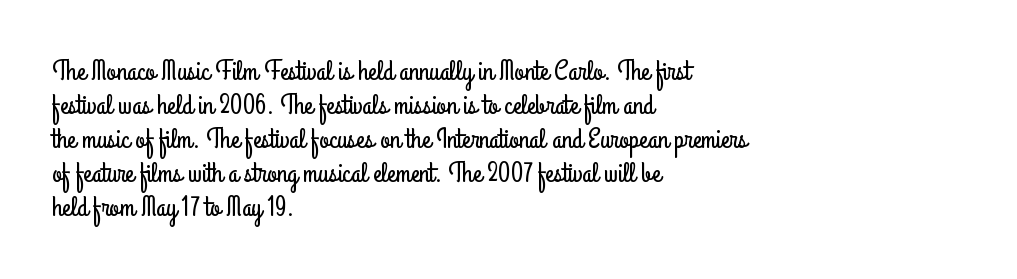
{"serif": "no", "width": "condensed", "stroke_contrast": "low", "x_height": "small", "monospaced": "no", "underline": "no", "align": "left", "line_spacing_ratio": 1.21, "letter_spacing": "normal", "letter_spacing_em": 0.0, "glyph_px": 28}
